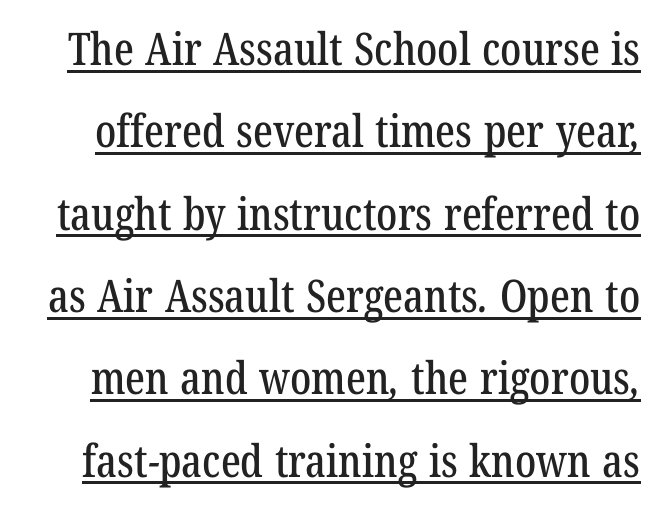
{"serif": "yes", "width": "condensed", "stroke_contrast": "low", "x_height": "medium", "monospaced": "no", "underline": "yes", "line_spacing_ratio": 1.83, "letter_spacing": "normal", "letter_spacing_em": 0.0, "glyph_px": 45}
